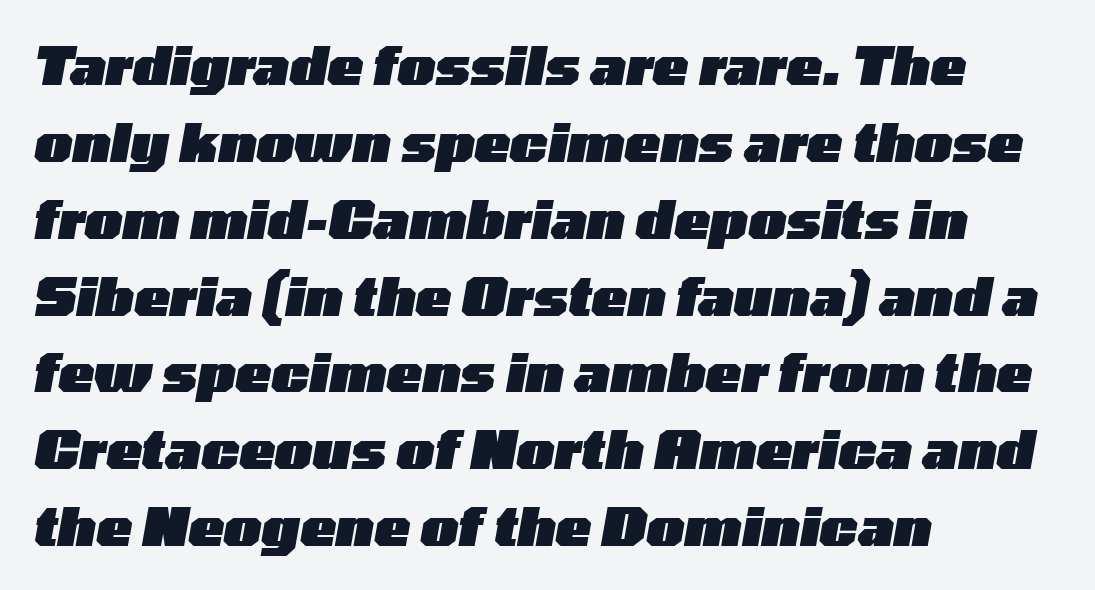
{"italic": "yes", "lean": "right", "slant_degrees": 10, "bold": "yes", "weight": "heavy", "width": "wide", "stroke_contrast": "low", "x_height": "medium", "monospaced": "no", "underline": "no", "align": "left", "line_spacing": "normal", "line_spacing_ratio": 1.45, "letter_spacing": "normal", "letter_spacing_em": 0.0, "glyph_px": 53}
